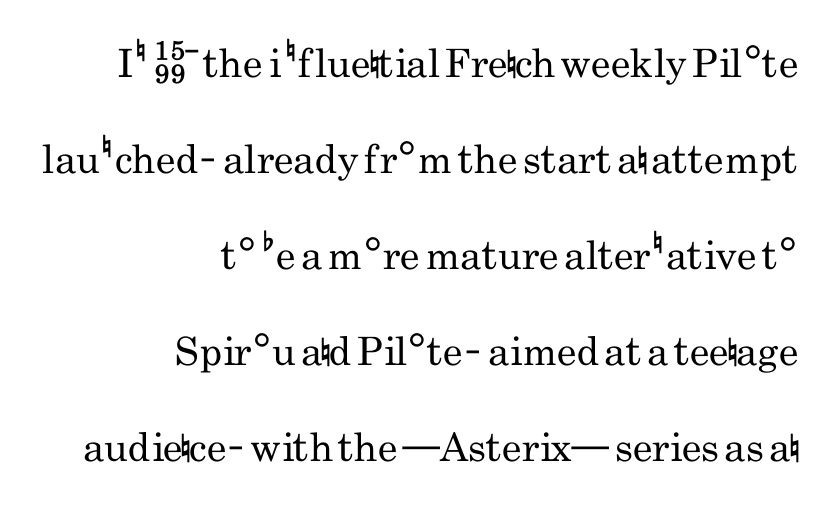
The image shows 39 px regular-weight, condensed sans-serif type, upright; set right-aligned, loose line spacing (2.46x), normal letter spacing, not underlined; low stroke contrast and a small x-height.
